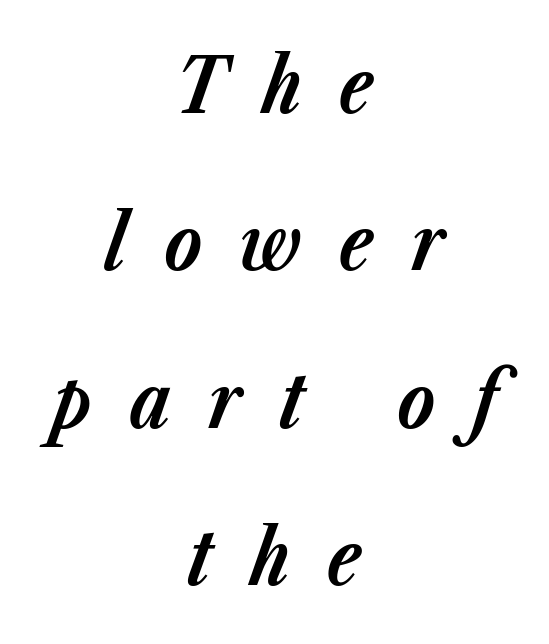
{"italic": "yes", "lean": "right", "slant_degrees": 23, "bold": "yes", "weight": "bold", "width": "normal", "stroke_contrast": "low", "x_height": "medium", "monospaced": "no", "underline": "no", "align": "center", "line_spacing": "loose", "line_spacing_ratio": 2.07, "letter_spacing": "wide", "letter_spacing_em": 0.49, "glyph_px": 76}
